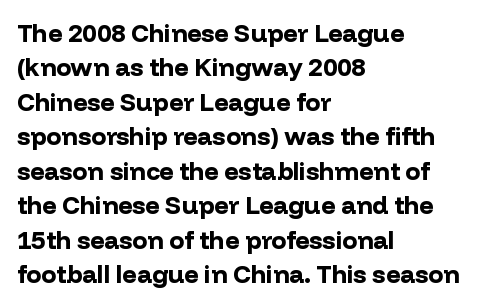
The image shows 25 px bold type, upright; set left-aligned, normal line spacing (1.38x), normal letter spacing, not underlined.
